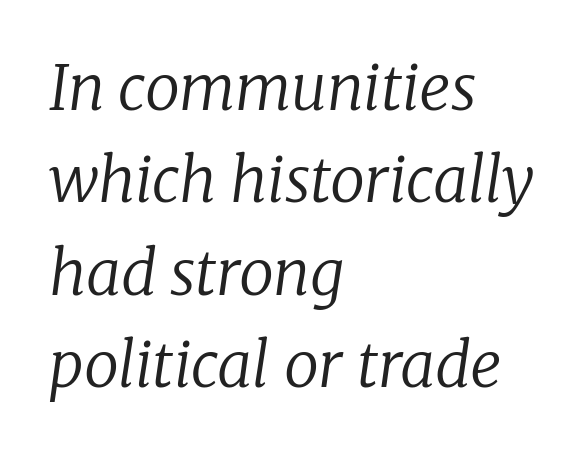
Line beginnings align vertically; line endings do not. Vertical spacing — default. The letters advance in unequal steps, a hallmark of proportional type. Honestly, there is no underline to notice here at all. The passage shown leans; its letterforms are oblique. A typesetter would call this zero additional tracking.
